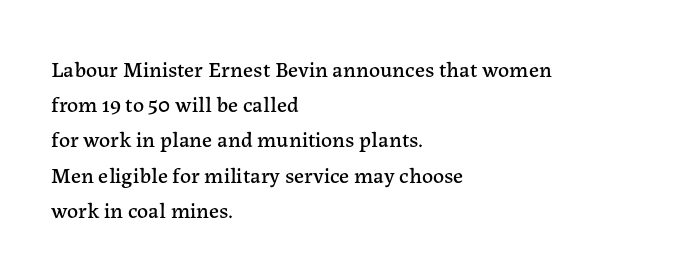
The image shows 22 px text type, upright; set left-aligned, normal line spacing (1.6x), normal letter spacing, not underlined.
